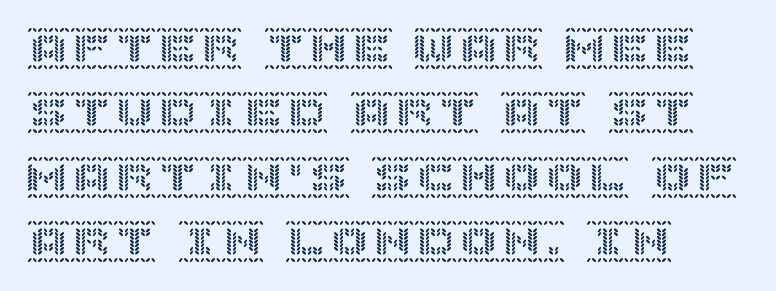
Clear beneath every line of the passage. Vertical spacing — default. Look at the tracking — it's just the regular setting, nothing added. Posture: vertical. The text block is weighted toward the left margin, trailing off unevenly rightward.
